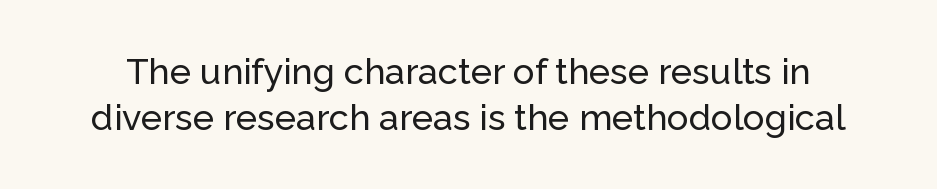
{"serif": "no", "italic": "no", "width": "normal", "stroke_contrast": "low", "x_height": "medium", "monospaced": "no", "underline": "no", "line_spacing": "normal", "line_spacing_ratio": 1.27, "letter_spacing": "normal", "letter_spacing_em": 0.0, "glyph_px": 36}
